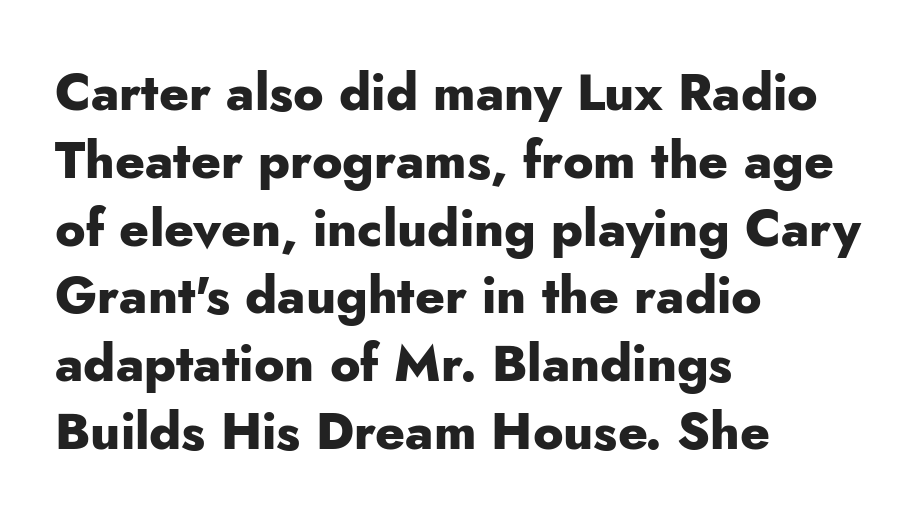
Q: Is the text bold? A: Yes.
Q: Is the text italic (slanted)? A: No, it is upright.
Q: Is the typeface a serif or a sans-serif typeface? A: Sans-serif.
Q: Is the text underlined? A: No.
Q: How is the paragraph aligned? A: Left-aligned.
Q: Is the spacing between letters normal or unusually wide? A: Normal.
Q: Is the spacing between lines tight, normal or loose? A: Normal.
Q: Width (condensed, normal, or wide)? A: Normal.
Q: Stroke contrast? A: Low.
Q: x-height? A: Small.
Q: Monospaced? A: No.
